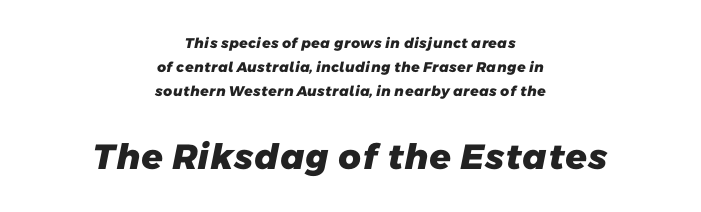
The face used here is proportionally spaced, like ordinary book or web type. Has an underline been added? It has not. Does the bottom block carry the larger type? Yes, it does. Visually the block forms a symmetrical silhouette, jagged on both flanks.
